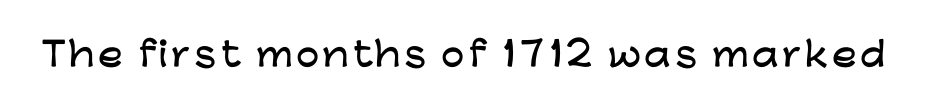
What kind of face is this? One without serifs — a sans. The letters advance in unequal steps, a hallmark of proportional type. The lettering stays uniformly vertical, giving the passage a roman look. This rendering features lettering with no underline.
